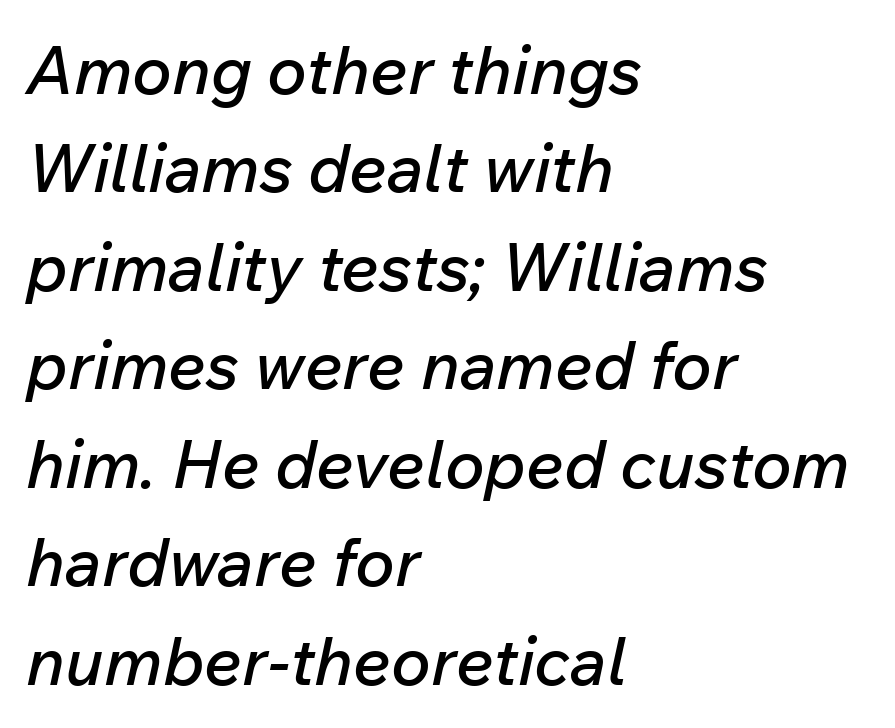
Q: Is the text italic (slanted)? A: Yes, it leans right by about 12 degrees.
Q: Is the text underlined? A: No.
Q: How is the paragraph aligned? A: Left-aligned.
Q: Is the spacing between letters normal or unusually wide? A: Normal.
Q: Is the spacing between lines tight, normal or loose? A: Normal.
Q: Width (condensed, normal, or wide)? A: Normal.
Q: Stroke contrast? A: Low.
Q: x-height? A: Medium.
Q: Monospaced? A: No.
